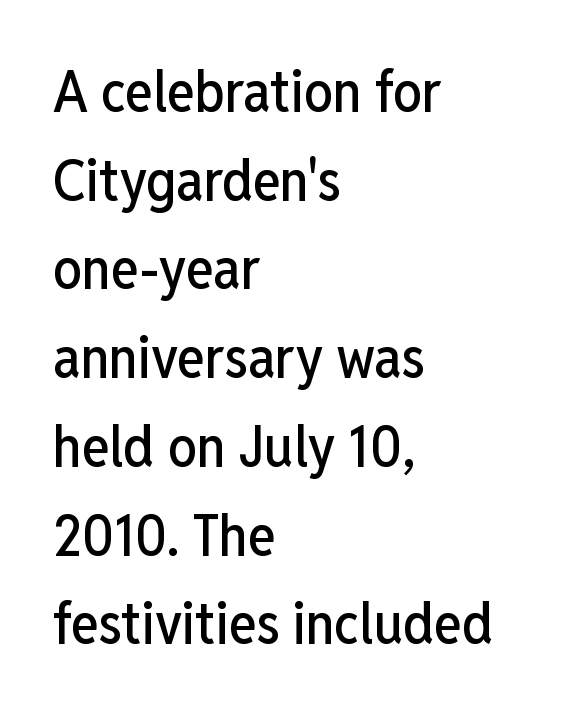
Visually the block forms a straight wall on the left and a jagged coastline on the right. Upright lettering throughout. The strip under each line holds only bare page. Nobody touched the tracking dial on this one.
